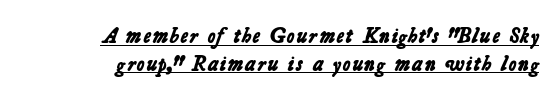
The image shows 21 px bold type; set right-aligned, normal line spacing (1.31x), normal letter spacing, underlined.
